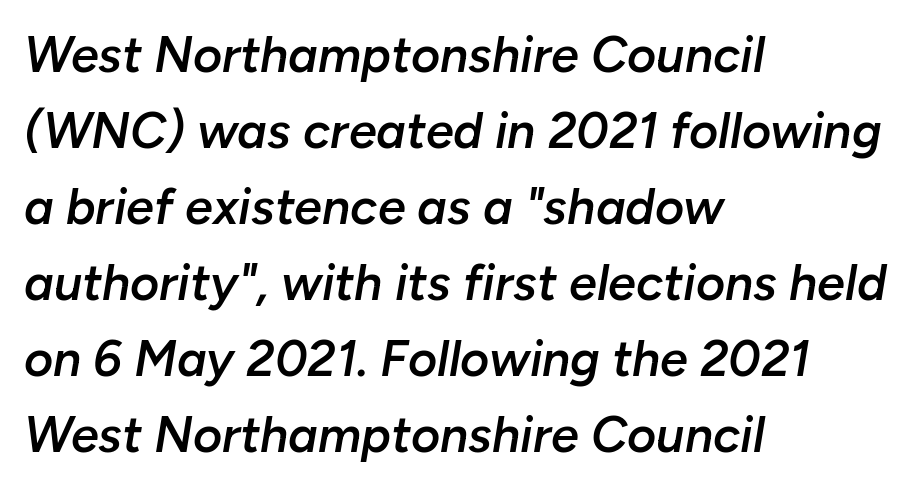
The image shows 50 px semibold type, italic (leaning right); set left-aligned, normal line spacing (1.52x), normal letter spacing, not underlined; low stroke contrast and a medium x-height.
